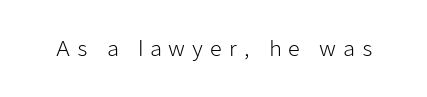
{"italic": "no", "bold": "no", "underline": "no", "letter_spacing": "wide", "letter_spacing_em": 0.32, "glyph_px": 21}
